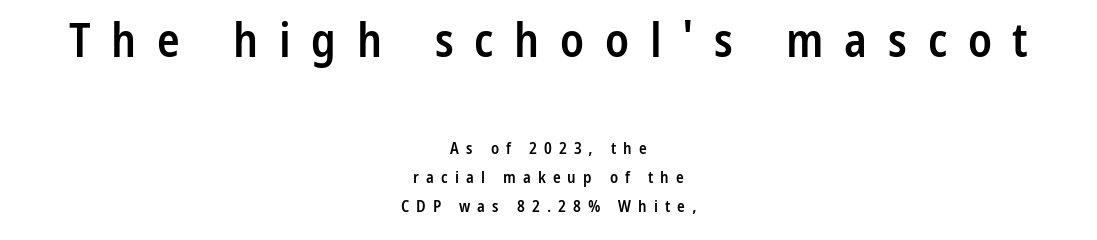
The image shows 47 px semibold, condensed sans-serif type, upright; set centered, line spacing 1.82x, unusually wide letter spacing (+0.44 em), not underlined; the first (top) block is 2.94x larger; low stroke contrast and a medium x-height.
